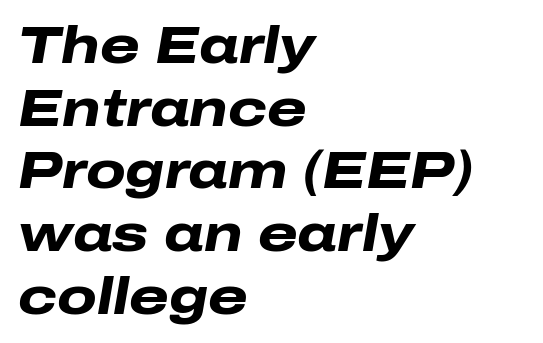
{"italic": "yes", "lean": "right", "slant_degrees": 10, "bold": "yes", "weight": "heavy", "width": "wide", "stroke_contrast": "low", "x_height": "medium", "monospaced": "no", "underline": "no", "align": "left", "line_spacing_ratio": 1.23, "letter_spacing": "normal", "letter_spacing_em": 0.0, "glyph_px": 51}
